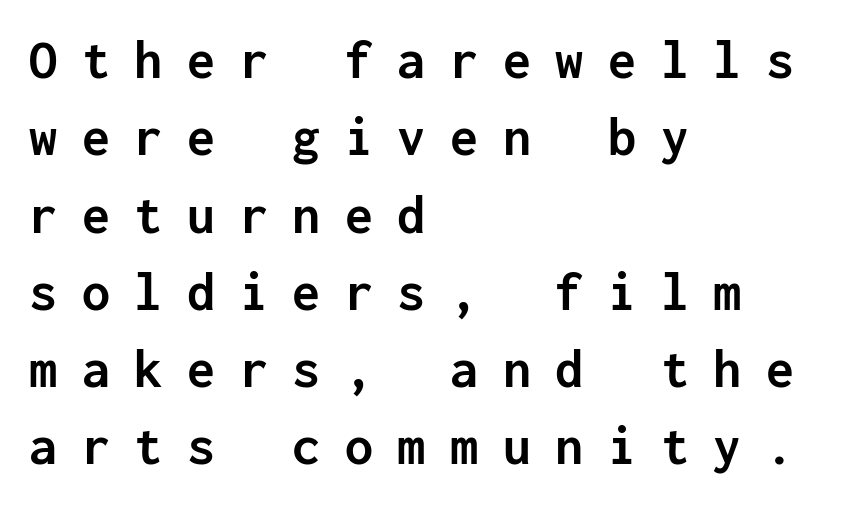
Q: Is the text bold? A: Yes.
Q: Is the text italic (slanted)? A: No, it is upright.
Q: Is the typeface a serif or a sans-serif typeface? A: Sans-serif.
Q: Is the text underlined? A: No.
Q: How is the paragraph aligned? A: Left-aligned.
Q: Is the spacing between letters normal or unusually wide? A: Unusually wide.
Q: Is the spacing between lines tight, normal or loose? A: Normal.
Q: Width (condensed, normal, or wide)? A: Normal.
Q: Stroke contrast? A: Low.
Q: x-height? A: Medium.
Q: Monospaced? A: Yes.
